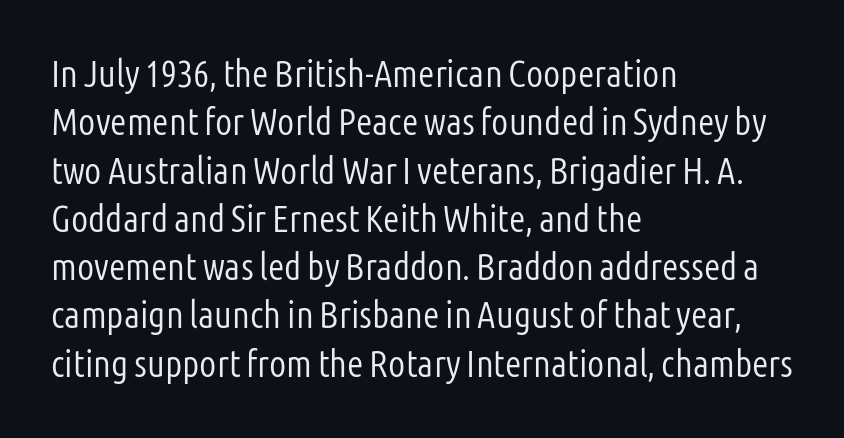
Q: Is the text bold? A: No.
Q: Is the text italic (slanted)? A: No, it is upright.
Q: Is the typeface a serif or a sans-serif typeface? A: Sans-serif.
Q: Is the text underlined? A: No.
Q: How is the paragraph aligned? A: Left-aligned.
Q: Is the spacing between letters normal or unusually wide? A: Normal.
Q: Is the spacing between lines tight, normal or loose? A: Normal.
Q: Width (condensed, normal, or wide)? A: Condensed.
Q: Stroke contrast? A: Low.
Q: x-height? A: Medium.
Q: Monospaced? A: No.
